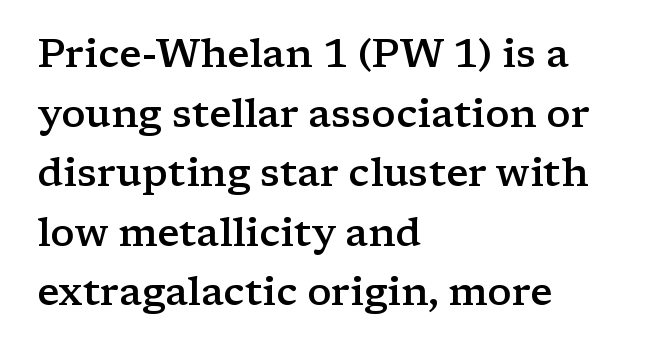
The image shows 40 px semibold, wide serif type, upright; set left-aligned, normal line spacing (1.49x), normal letter spacing, not underlined; low stroke contrast and a medium x-height.
